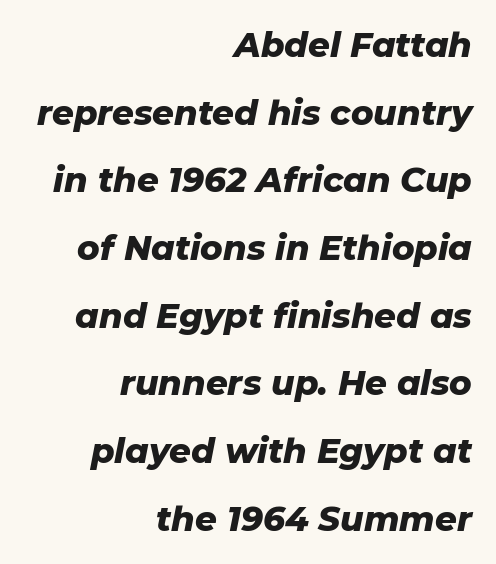
{"italic": "yes", "lean": "right", "slant_degrees": 11, "bold": "yes", "weight": "heavy", "width": "normal", "stroke_contrast": "low", "x_height": "medium", "monospaced": "no", "underline": "no", "align": "right", "line_spacing": "loose", "line_spacing_ratio": 1.99, "letter_spacing": "normal", "letter_spacing_em": 0.0, "glyph_px": 34}
